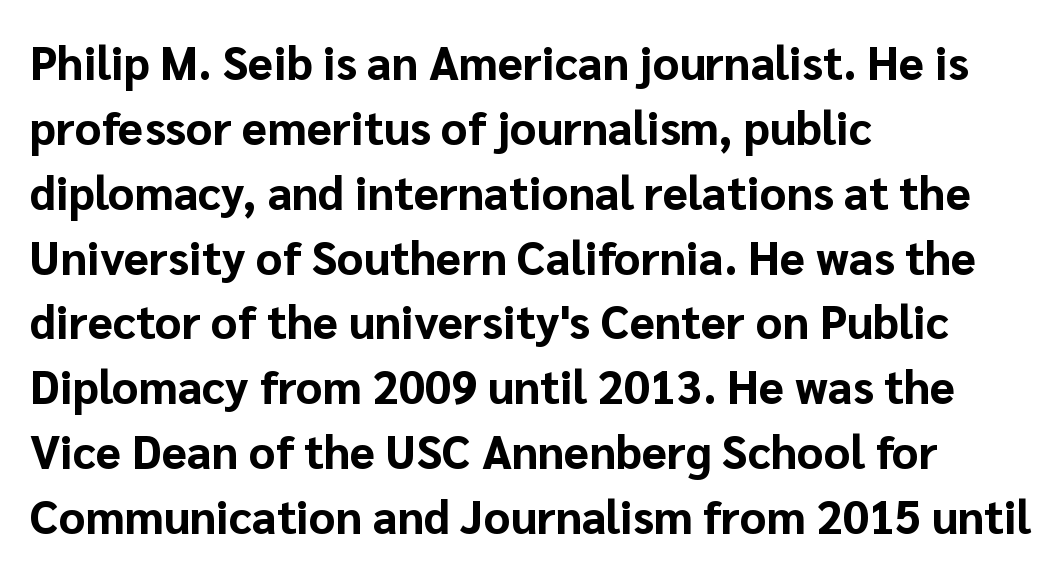
The image shows 46 px bold sans-serif type, upright; set left-aligned, normal line spacing (1.41x), normal letter spacing, not underlined; low stroke contrast and a medium x-height.
